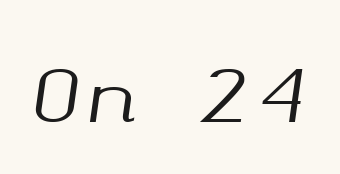
This rendering features lettering with no underline. Tall strokes in this sample are angled rather than plumb. Think of a printed novel: that variable character pitch is what you see here.
